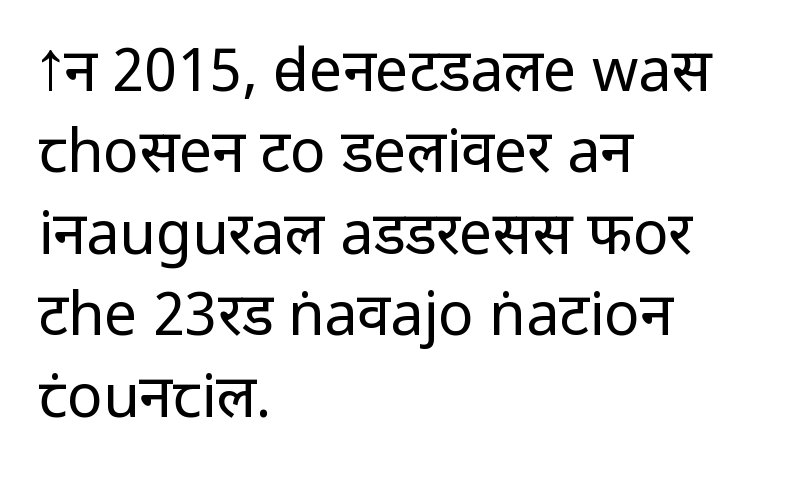
The image shows 59 px regular-weight sans-serif type, upright; set left-aligned, normal line spacing (1.38x), normal letter spacing, not underlined; low stroke contrast and a medium x-height.
